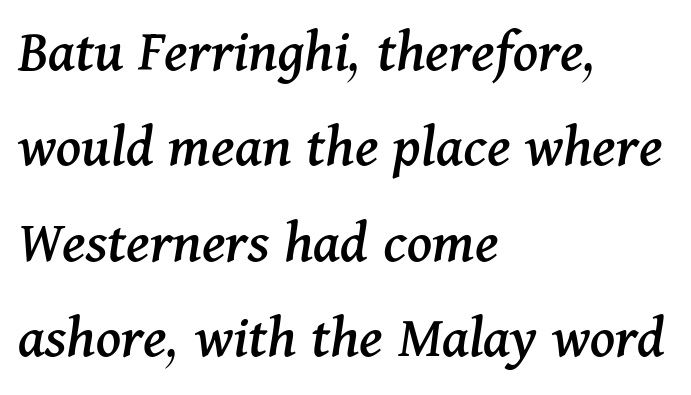
Descenders hang freely into open space. This sample has the flowing, uneven cadence of proportional lettering. Horizontal alignment here is leftward, the default for most running prose. This rendering leaves character spacing at its baseline value.
